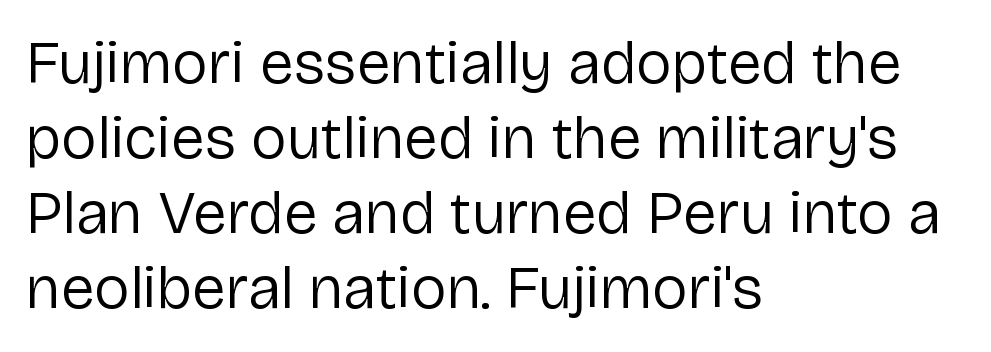
The passage shown is not underscored anywhere. The weight would be labelled regular, book, light, or lighter still. The letters stand straight up with perfectly vertical stems. Character widths vary here, with narrow letters taking less room than wide ones. Which margin do the lines hug? The left one — the right edge is uneven. You can tell from the bare stems that sans-serif type was used.
